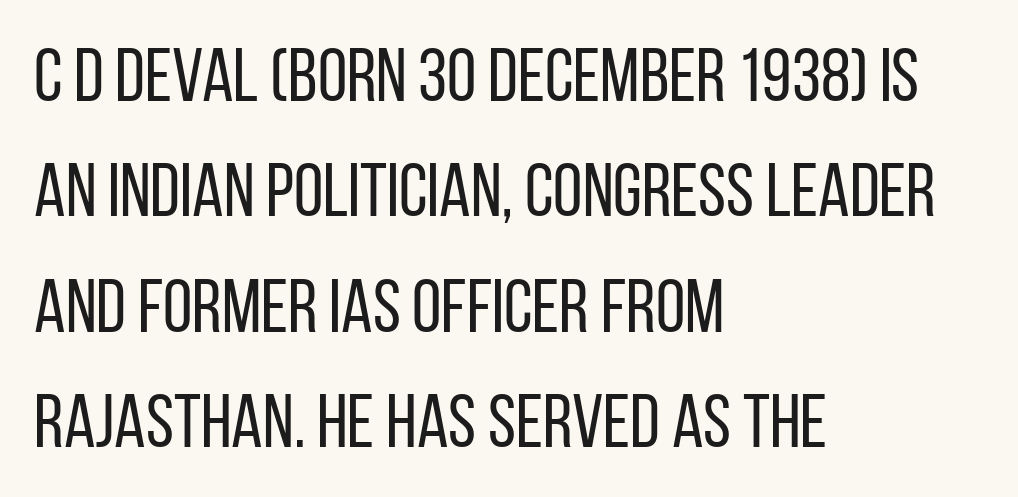
Varying glyph widths throughout — classic text-font behaviour. The text was rendered using a sans face with plain stroke endings. Which margin do the lines hug? The left one — the right edge is uneven. The rendering keeps characters at their native spacing. One glance says typical: line gaps are just what's usual. Anything drawn beneath the words? Only blank space.
